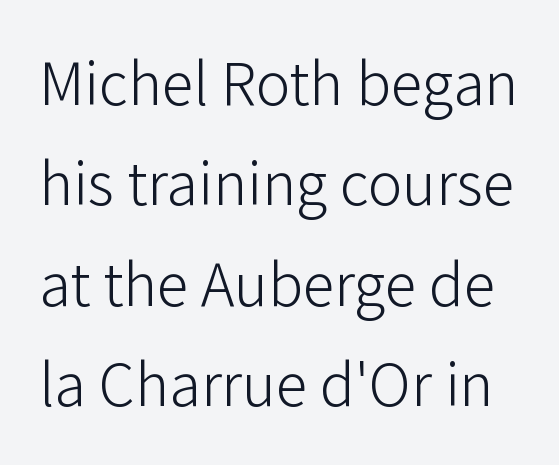
You could not count columns in this text — the font is proportionally spaced. Style check: upright. The face used here is rendered with its standard letterfit. Weight: regular or lighter. Honestly, there is no underline to notice here at all.
